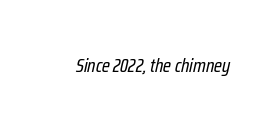
{"italic": "yes", "lean": "right", "slant_degrees": 12, "bold": "no", "underline": "no", "letter_spacing": "normal", "letter_spacing_em": 0.0, "glyph_px": 20}
